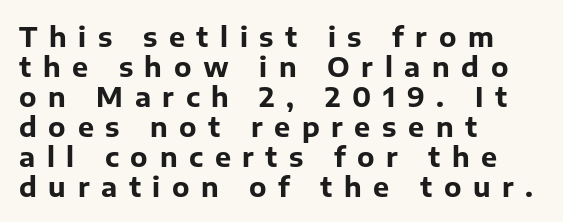
Thick stems and heavy bowls — unmistakably bold. Tracking here is generous; glyphs stand well apart from one another. Italic: no, the glyphs are upright roman. Very little white space separates one row of letters from the next. Notice how the passage keeps a crisp vertical edge on the left only.
